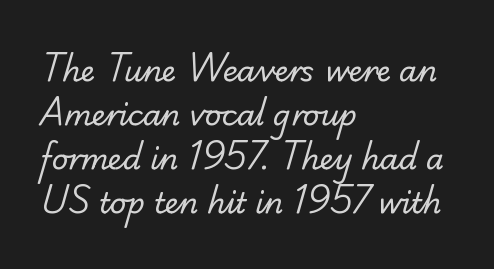
{"serif": "yes", "bold": "no", "weight": "regular", "width": "normal", "stroke_contrast": "low", "x_height": "small", "monospaced": "no", "underline": "no", "align": "left", "line_spacing": "normal", "line_spacing_ratio": 1.52, "letter_spacing": "normal", "letter_spacing_em": 0.0, "glyph_px": 29}
